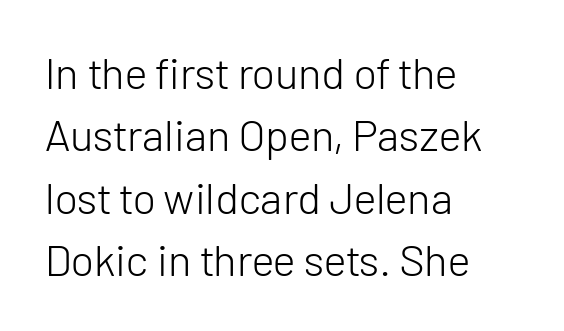
The space beneath each line is pristine and unruled. The axis of the letterforms is exactly vertical. Nope, no serifs anywhere on these letters. No letter is thick-stroked: the sample isn't bold. Spacing verdict: proportional, widths tailored to each character. The lines are quadded left.
